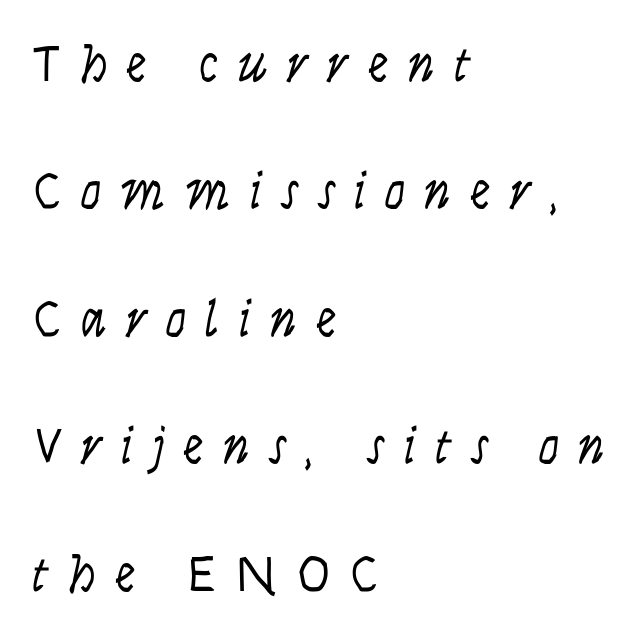
The image shows 52 px light, condensed sans-serif type; set left-aligned, loose line spacing (2.45x), unusually wide letter spacing (+0.37 em), not underlined; low stroke contrast and a large x-height.
